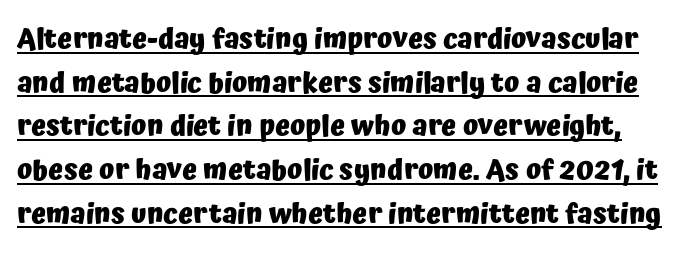
Q: Is the text bold? A: Yes.
Q: Is the text italic (slanted)? A: No, it is upright.
Q: Is the typeface a serif or a sans-serif typeface? A: Sans-serif.
Q: Is the text underlined? A: Yes.
Q: Is the spacing between letters normal or unusually wide? A: Normal.
Q: Is the spacing between lines tight, normal or loose? A: Normal.
Q: Width (condensed, normal, or wide)? A: Normal.
Q: Stroke contrast? A: Low.
Q: x-height? A: Medium.
Q: Monospaced? A: No.
